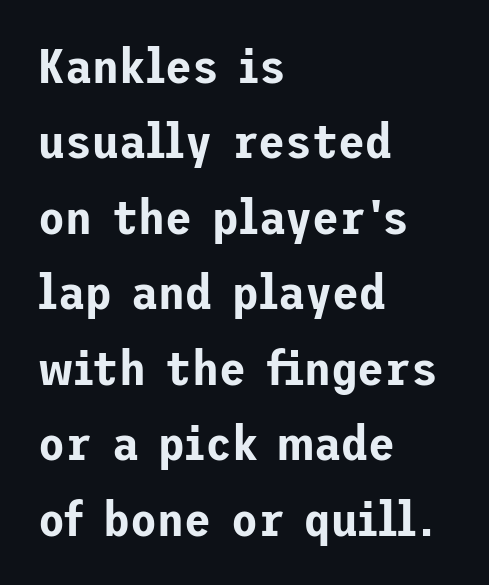
The image shows 49 px sans-serif type, upright; set left-aligned, normal line spacing (1.54x), normal letter spacing, not underlined; low stroke contrast and a medium x-height.
